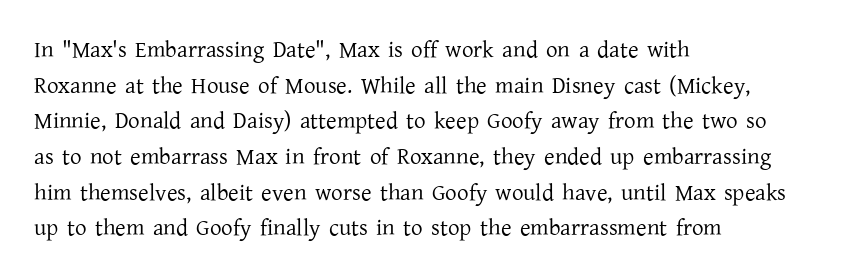
{"italic": "no", "bold": "no", "underline": "no", "align": "left", "line_spacing": "normal", "line_spacing_ratio": 1.55, "letter_spacing": "normal", "letter_spacing_em": 0.0, "glyph_px": 23}
